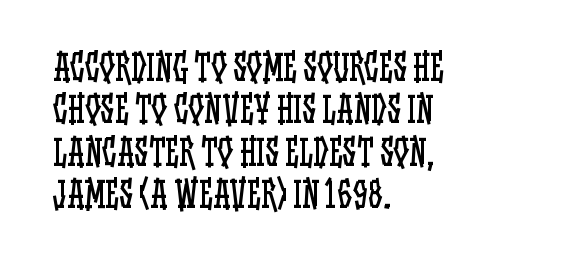
The image shows 35 px regular-weight, condensed type, upright; set left-aligned, line spacing 1.21x, normal letter spacing, not underlined; low stroke contrast and a large x-height.
